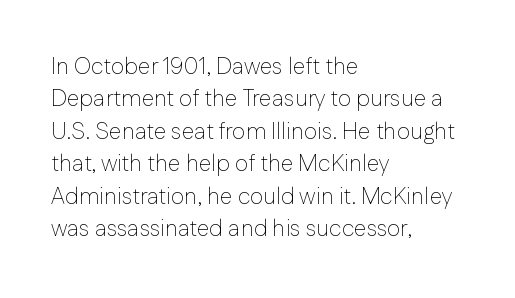
{"italic": "no", "bold": "no", "underline": "no", "align": "left", "line_spacing": "normal", "line_spacing_ratio": 1.41, "letter_spacing": "normal", "letter_spacing_em": 0.0, "glyph_px": 23}
